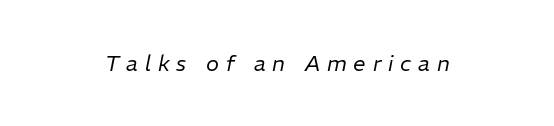
Is this a heavy cut? Hardly; it is regular or lighter. It's the slanting kind of type. The passage shown is not underscored anywhere. In terms of letterspacing, this is a distinctly airy, spread setting.
